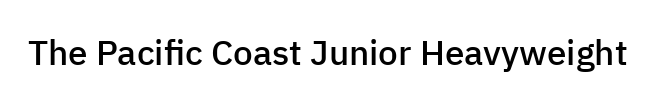
Here the designer chose a conventional face with non-uniform glyph widths. Standard letterfit; no display-style spreading of the glyphs. This is sans-serif lettering, the kind often seen on screens and signage. Moderately thickened strokes mark this as semibold type.
